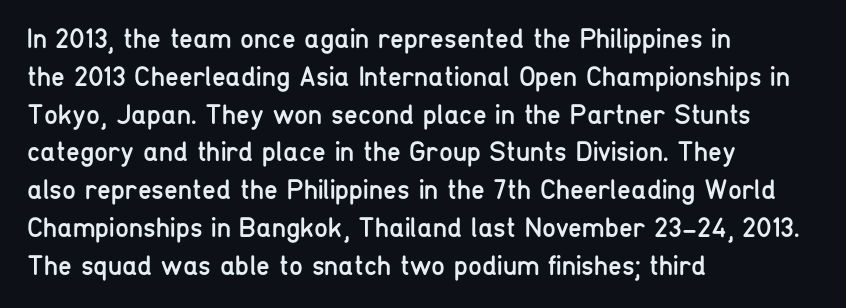
{"serif": "no", "italic": "no", "bold": "no", "weight": "regular", "width": "condensed", "stroke_contrast": "low", "x_height": "medium", "monospaced": "no", "underline": "no", "align": "left", "line_spacing": "normal", "line_spacing_ratio": 1.35, "letter_spacing": "normal", "letter_spacing_em": 0.0, "glyph_px": 28}
